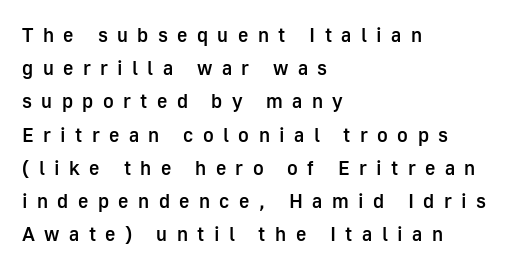
Q: Is the text bold? A: Semi-bold.
Q: Is the text italic (slanted)? A: No, it is upright.
Q: Is the text underlined? A: No.
Q: How is the paragraph aligned? A: Left-aligned.
Q: Is the spacing between letters normal or unusually wide? A: Unusually wide.
Q: Is the spacing between lines tight, normal or loose? A: Normal.
